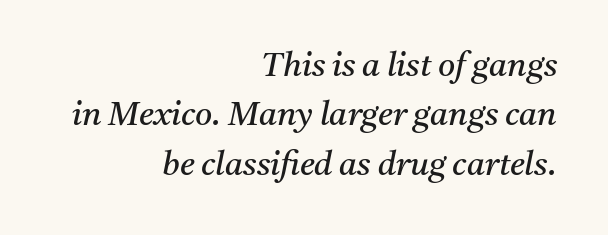
The image shows 33 px regular-weight serif type, italic (leaning right); set right-aligned, normal line spacing (1.5x), normal letter spacing, not underlined; medium stroke contrast and a medium x-height.
